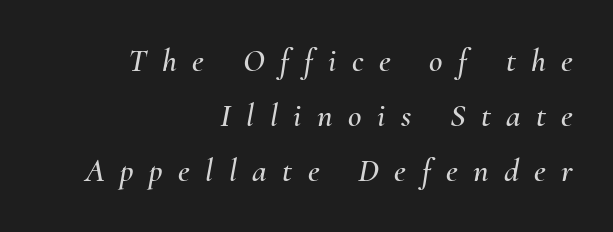
The image shows 33 px text type, italic (leaning right); set right-aligned, normal line spacing (1.67x), unusually wide letter spacing (+0.47 em), not underlined; medium stroke contrast and a small x-height.
